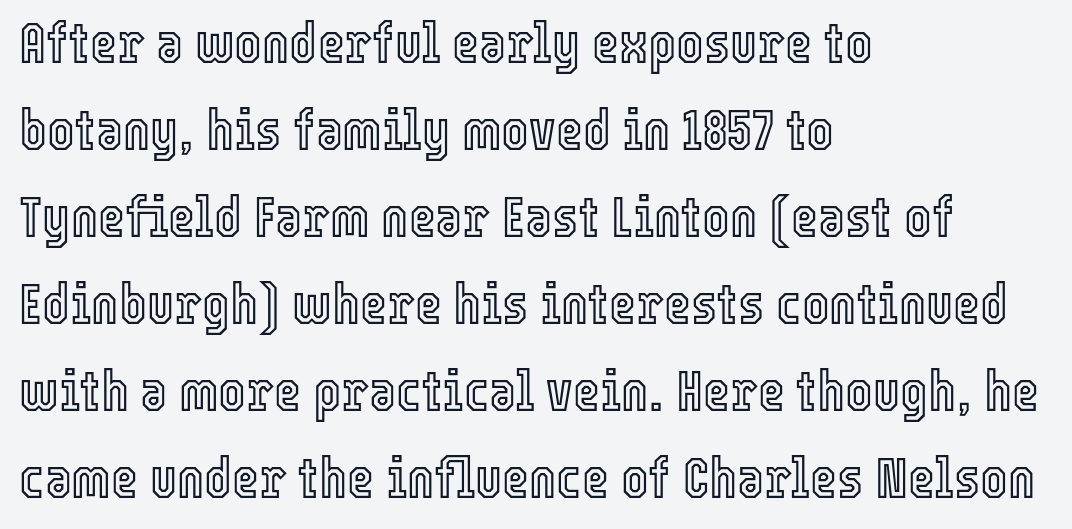
Q: Is the text italic (slanted)? A: No, it is upright.
Q: Is the text underlined? A: No.
Q: How is the paragraph aligned? A: Left-aligned.
Q: Is the spacing between letters normal or unusually wide? A: Normal.
Q: Is the spacing between lines tight, normal or loose? A: Normal.
Q: Width (condensed, normal, or wide)? A: Condensed.
Q: x-height? A: Medium.
Q: Monospaced? A: No.
